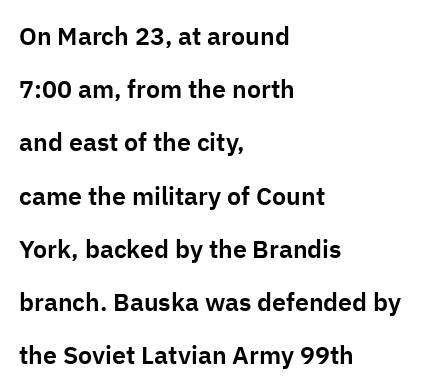
The image shows 25 px text type, upright; set left-aligned, loose line spacing (2.13x), normal letter spacing, not underlined.
